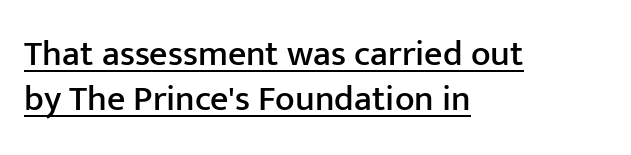
Does the type have serifs? No, each stem ends abruptly. How would I describe the line gaps? Plain and ordinary. No extra tracking has been applied to these lines. The face used here appears with an underline applied. Every character sits straight up, as roman type does. Where is the straight margin? On the left.
